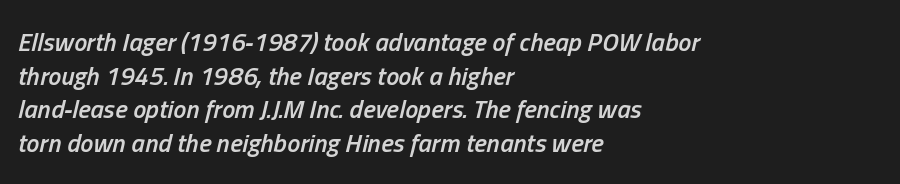
{"italic": "yes", "lean": "right", "slant_degrees": 13, "bold": "semi", "underline": "no", "align": "left", "line_spacing": "normal", "line_spacing_ratio": 1.29, "letter_spacing": "normal", "letter_spacing_em": 0.0, "glyph_px": 26}
